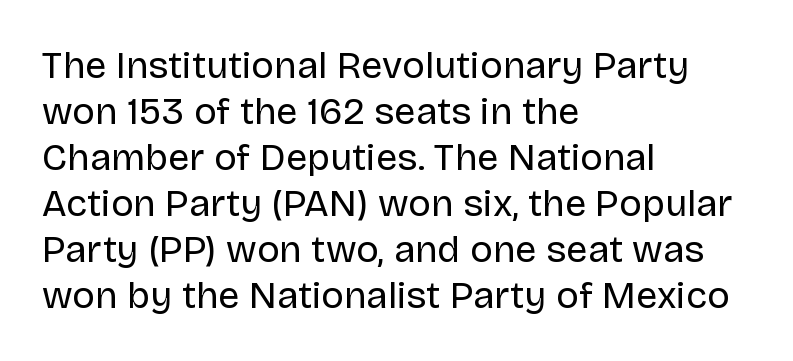
The image shows 38 px regular-weight sans-serif type, upright; set left-aligned, line spacing 1.21x, normal letter spacing, not underlined; low stroke contrast and a large x-height.
